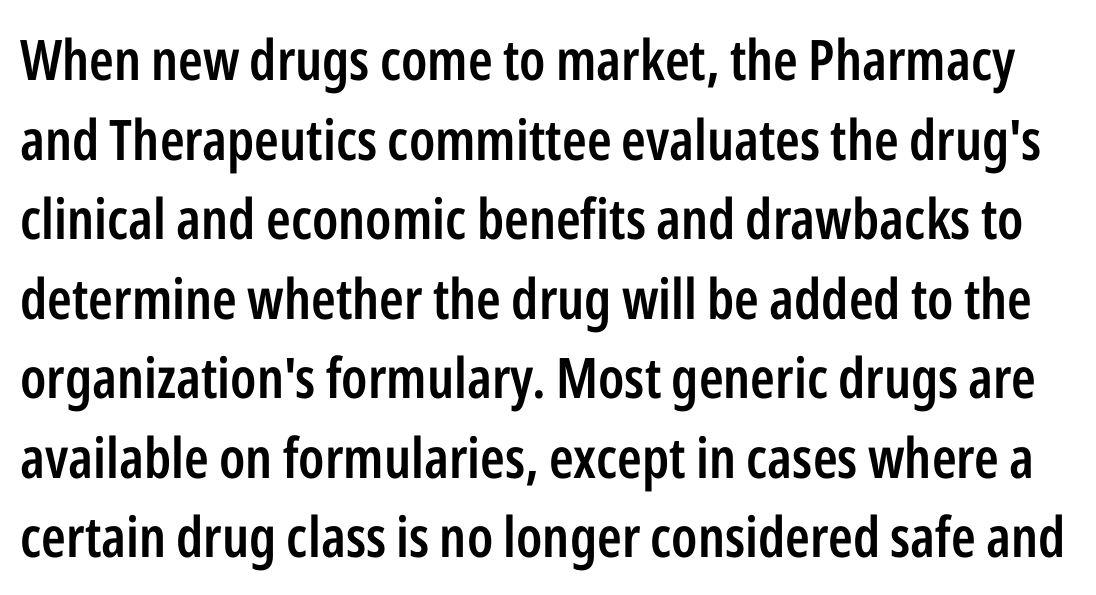
Q: Is the text bold? A: Semi-bold.
Q: Is the text italic (slanted)? A: No, it is upright.
Q: Is the typeface a serif or a sans-serif typeface? A: Sans-serif.
Q: Is the text underlined? A: No.
Q: Is the spacing between letters normal or unusually wide? A: Normal.
Q: Is the spacing between lines tight, normal or loose? A: Normal.
Q: Width (condensed, normal, or wide)? A: Condensed.
Q: Stroke contrast? A: Low.
Q: x-height? A: Medium.
Q: Monospaced? A: No.
